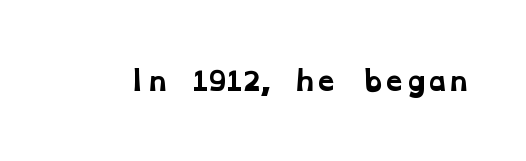
The image shows 27 px bold type; set normal letter spacing, not underlined.
